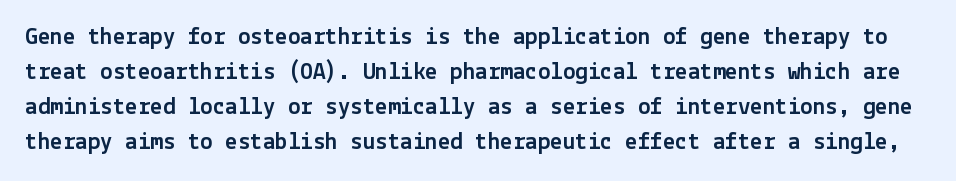
{"italic": "no", "underline": "no", "line_spacing": "normal", "line_spacing_ratio": 1.4, "letter_spacing": "normal", "letter_spacing_em": 0.0, "glyph_px": 25}
